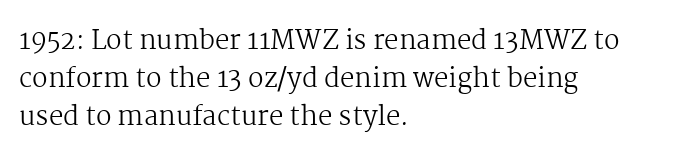
The image shows 26 px text type, upright; set left-aligned, normal line spacing (1.47x), normal letter spacing, not underlined.
